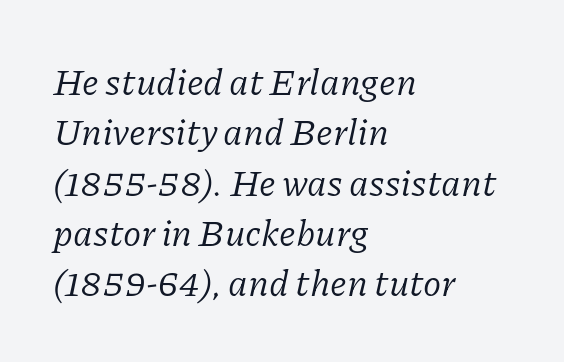
Stem width sits at or under what a default text font uses. Each letter keeps its own natural width here, so spacing adapts to shape. Observe the serifs anchoring each vertical stroke in this sample. The rendering uses a moderate line-height, typical for paragraphs. Unmarked baselines from the first word to the last.
